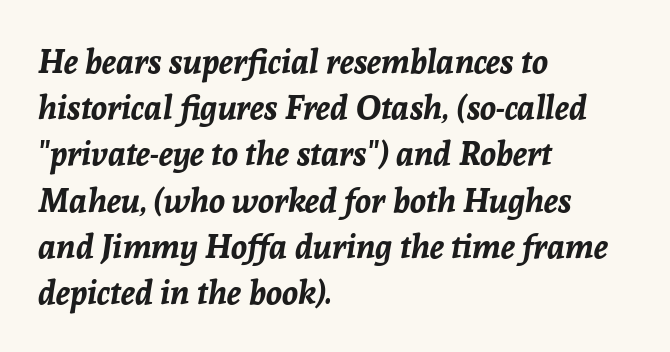
{"italic": "yes", "lean": "right", "slant_degrees": 8, "bold": "yes", "weight": "bold", "width": "normal", "stroke_contrast": "low", "x_height": "medium", "monospaced": "no", "underline": "no", "align": "left", "line_spacing": "normal", "line_spacing_ratio": 1.4, "letter_spacing": "normal", "letter_spacing_em": 0.0, "glyph_px": 33}
